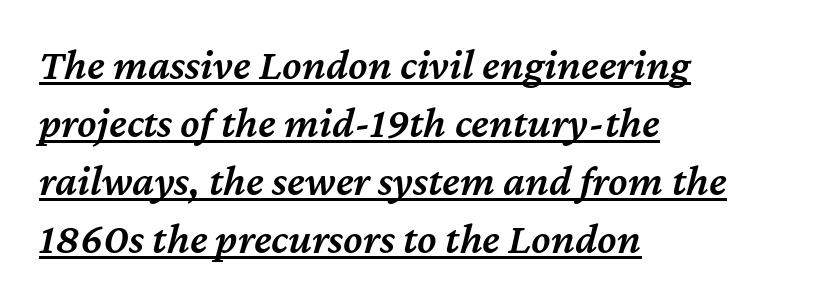
The image shows 44 px semibold type, italic (leaning right); set left-aligned, normal line spacing (1.32x), normal letter spacing, underlined; medium stroke contrast and a medium x-height.
